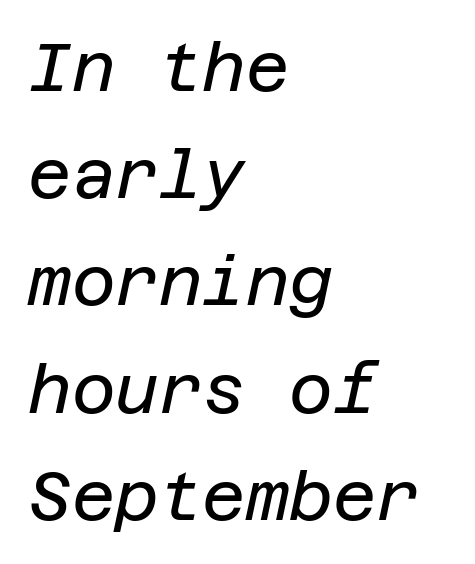
{"italic": "yes", "lean": "right", "slant_degrees": 12, "bold": "no", "weight": "regular", "width": "normal", "stroke_contrast": "low", "x_height": "large", "underline": "no", "align": "left", "line_spacing": "normal", "line_spacing_ratio": 1.6, "letter_spacing": "normal", "letter_spacing_em": 0.0, "glyph_px": 67}
